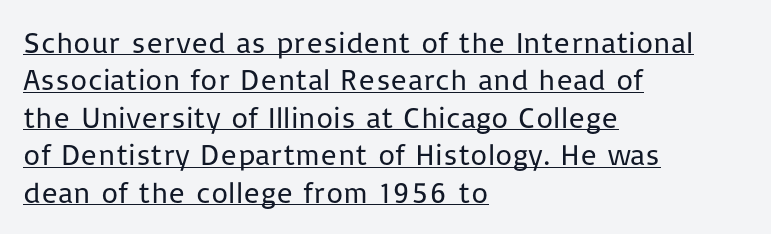
{"serif": "no", "italic": "no", "bold": "no", "weight": "regular", "width": "normal", "stroke_contrast": "low", "x_height": "medium", "monospaced": "no", "underline": "yes", "align": "left", "line_spacing": "normal", "line_spacing_ratio": 1.25, "letter_spacing": "normal", "letter_spacing_em": 0.0, "glyph_px": 30}
